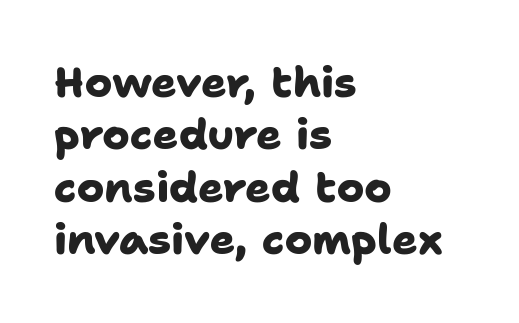
Q: Is the text bold? A: Yes.
Q: Is the typeface a serif or a sans-serif typeface? A: Sans-serif.
Q: Is the text underlined? A: No.
Q: How is the paragraph aligned? A: Left-aligned.
Q: Is the spacing between letters normal or unusually wide? A: Normal.
Q: Is the spacing between lines tight, normal or loose? A: Normal.
Q: Width (condensed, normal, or wide)? A: Normal.
Q: Stroke contrast? A: Low.
Q: x-height? A: Medium.
Q: Monospaced? A: No.
